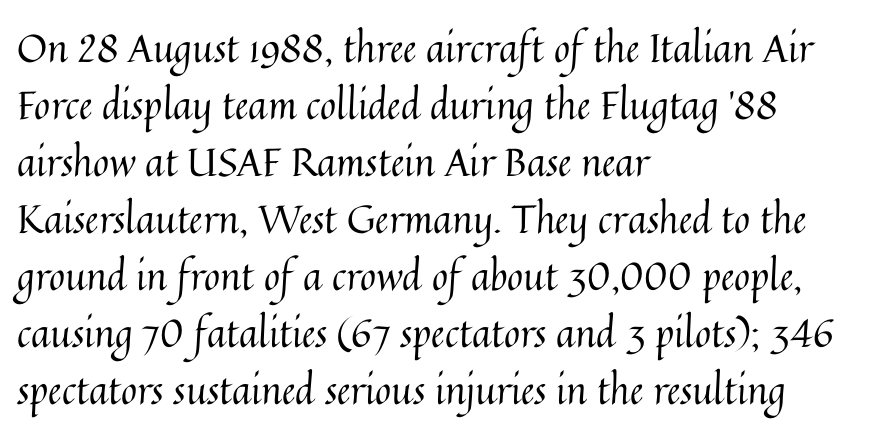
Q: Is the text bold? A: No.
Q: Is the text underlined? A: No.
Q: How is the paragraph aligned? A: Left-aligned.
Q: Is the spacing between letters normal or unusually wide? A: Normal.
Q: Is the spacing between lines tight, normal or loose? A: Normal.
Q: Width (condensed, normal, or wide)? A: Normal.
Q: Stroke contrast? A: Medium.
Q: x-height? A: Medium.
Q: Monospaced? A: No.
